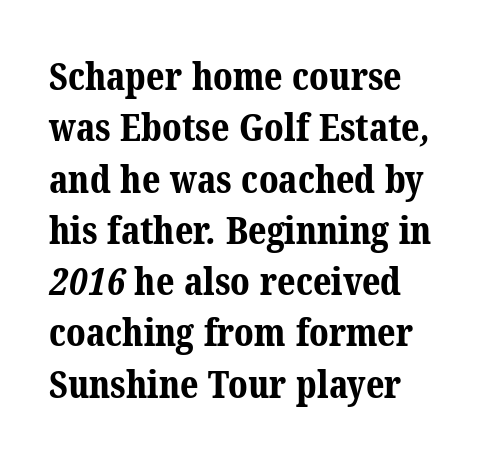
Typographically, this falls in the serif category. You could call the tracking neutral — neither tight nor loose. Note the varied advance widths — an 'i' is clearly narrower than an 'm'. Line spacing here is normal. These words are printed bold, with thick strokes throughout.
